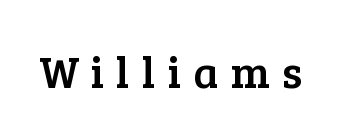
Ordinary non-slanted type is in use. The face used here is proportionally spaced, like ordinary book or web type. Does the type have serifs? Yes, each stem ends in a small foot. Honestly, there is no underline to notice here at all.
